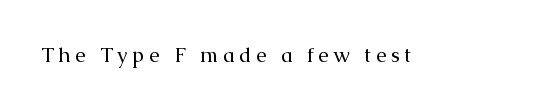
Q: Is the text bold? A: No.
Q: Is the text italic (slanted)? A: No, it is upright.
Q: Is the text underlined? A: No.
Q: Is the spacing between letters normal or unusually wide? A: Unusually wide.
